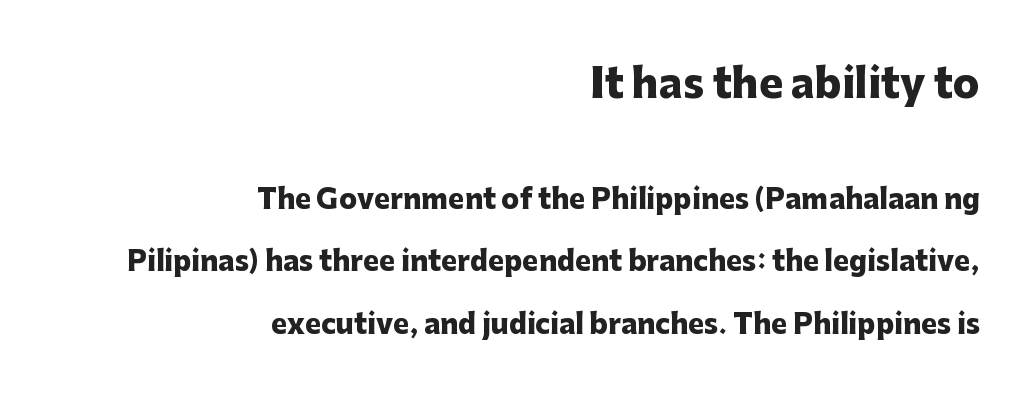
Q: Is the text bold? A: Yes.
Q: Is the text italic (slanted)? A: No, it is upright.
Q: Is the typeface a serif or a sans-serif typeface? A: Sans-serif.
Q: Is the text underlined? A: No.
Q: How is the paragraph aligned? A: Right-aligned.
Q: Is the spacing between letters normal or unusually wide? A: Normal.
Q: Is the spacing between lines tight, normal or loose? A: Loose.
Q: Which block of text is set in a larger size, the first (top) or the second (bottom)? A: The first (top) one.
Q: Width (condensed, normal, or wide)? A: Normal.
Q: Stroke contrast? A: Low.
Q: x-height? A: Medium.
Q: Monospaced? A: No.
